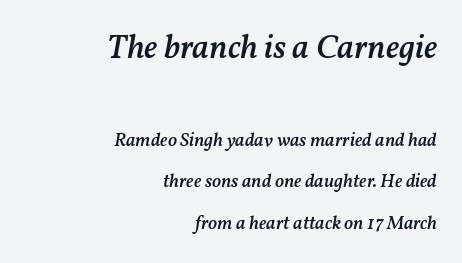
Q: Is the text bold? A: Semi-bold.
Q: Is the text italic (slanted)? A: Yes, it leans right by about 11 degrees.
Q: Is the text underlined? A: No.
Q: How is the paragraph aligned? A: Right-aligned.
Q: Is the spacing between letters normal or unusually wide? A: Normal.
Q: Is the spacing between lines tight, normal or loose? A: Loose.
Q: Which block of text is set in a larger size, the first (top) or the second (bottom)? A: The first (top) one.
Q: Width (condensed, normal, or wide)? A: Normal.
Q: Stroke contrast? A: Medium.
Q: x-height? A: Medium.
Q: Monospaced? A: No.
